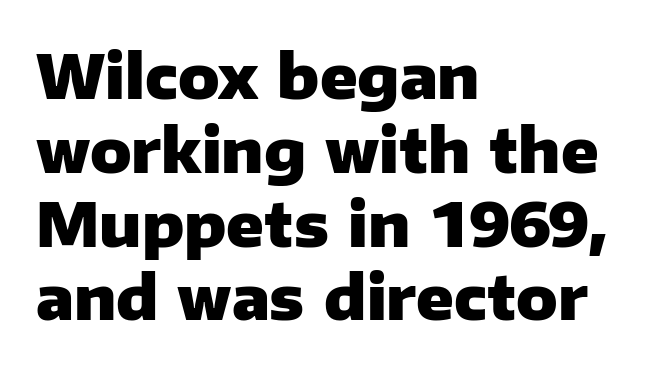
Q: Is the text bold? A: Yes.
Q: Is the text italic (slanted)? A: No, it is upright.
Q: Is the typeface a serif or a sans-serif typeface? A: Sans-serif.
Q: Is the text underlined? A: No.
Q: How is the paragraph aligned? A: Left-aligned.
Q: Is the spacing between letters normal or unusually wide? A: Normal.
Q: Width (condensed, normal, or wide)? A: Normal.
Q: Stroke contrast? A: Low.
Q: x-height? A: Medium.
Q: Monospaced? A: No.
